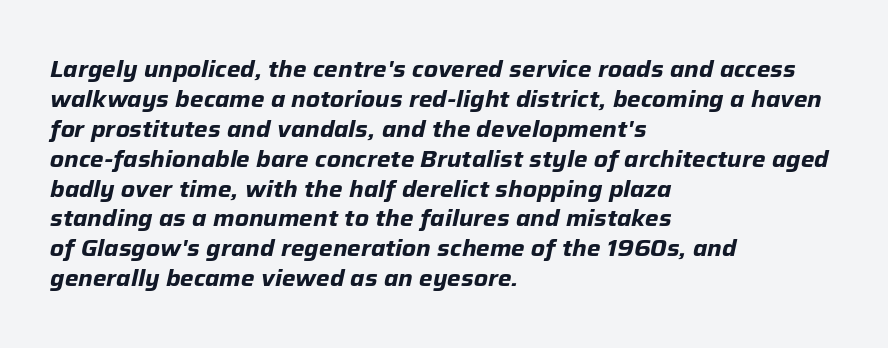
Q: Is the text bold? A: Yes.
Q: Is the text italic (slanted)? A: Yes, it leans right by about 12 degrees.
Q: Is the text underlined? A: No.
Q: How is the paragraph aligned? A: Left-aligned.
Q: Is the spacing between letters normal or unusually wide? A: Normal.
Q: Is the spacing between lines tight, normal or loose? A: Normal.
